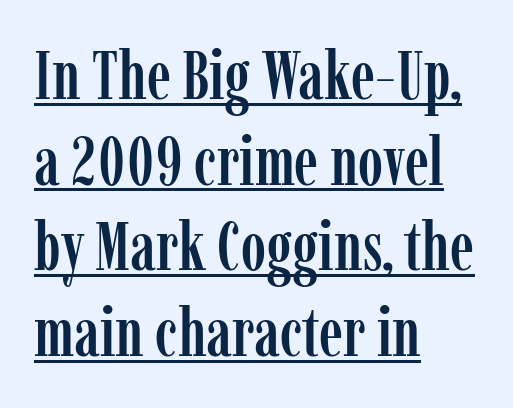
Posture: upright roman. Successive baselines arrive at the customary interval. This sample uses plain, unmodified letter spacing. Horizontal alignment here is leftward, the default for most running prose.
